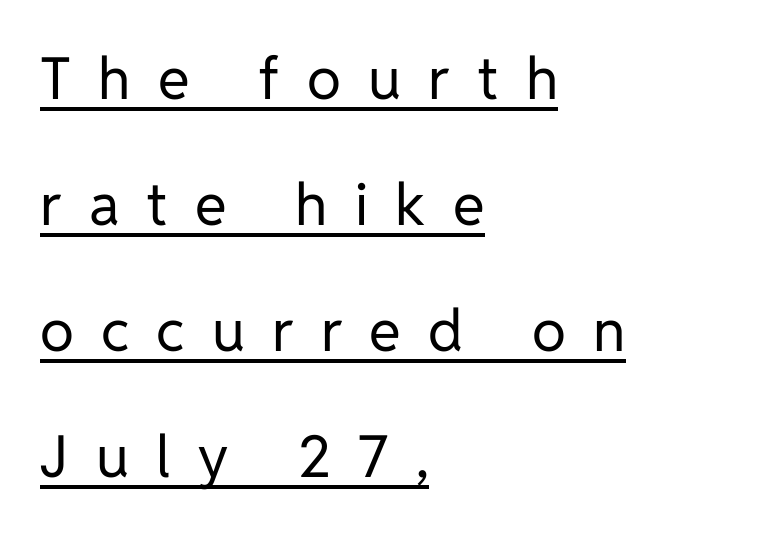
{"serif": "no", "italic": "no", "bold": "no", "weight": "regular", "width": "normal", "stroke_contrast": "low", "x_height": "medium", "monospaced": "no", "underline": "yes", "align": "left", "line_spacing": "loose", "line_spacing_ratio": 2.17, "letter_spacing": "wide", "letter_spacing_em": 0.47, "glyph_px": 58}
